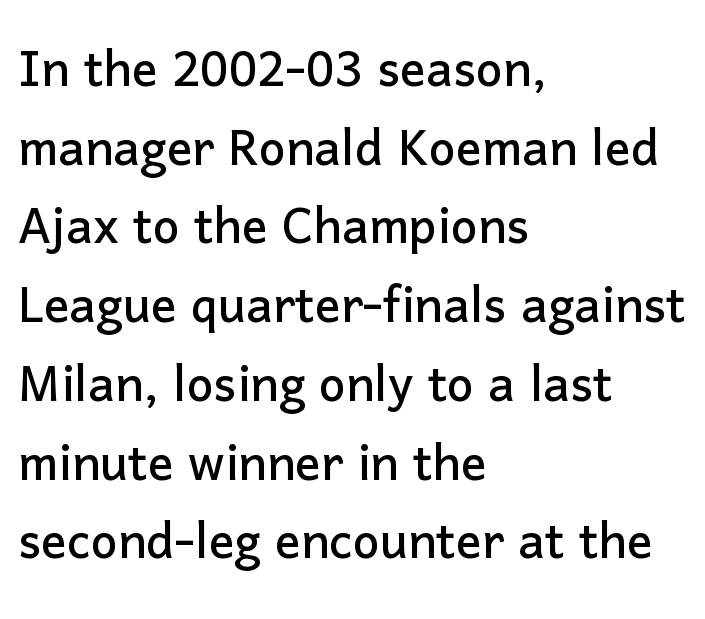
The image shows 64 px sans-serif type, upright; set left-aligned, line spacing 1.23x, normal letter spacing, not underlined; low stroke contrast and a medium x-height.
